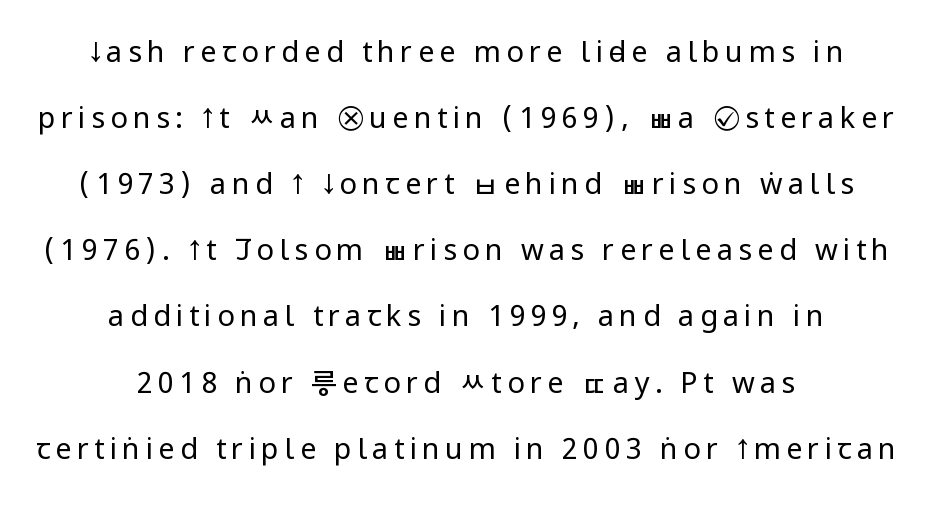
{"serif": "no", "italic": "no", "bold": "no", "weight": "regular", "width": "condensed", "stroke_contrast": "low", "x_height": "large", "monospaced": "no", "underline": "no", "align": "center", "line_spacing": "loose", "line_spacing_ratio": 2.28, "glyph_px": 29}
